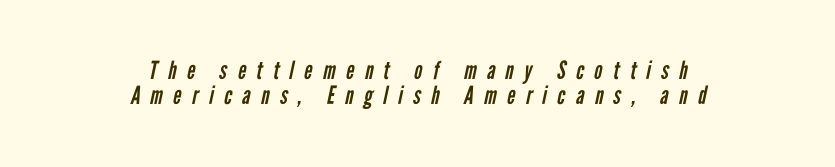
Q: Is the text bold? A: No.
Q: Is the text underlined? A: No.
Q: How is the paragraph aligned? A: Centered.
Q: Is the spacing between letters normal or unusually wide? A: Unusually wide.
Q: Is the spacing between lines tight, normal or loose? A: Tight.
